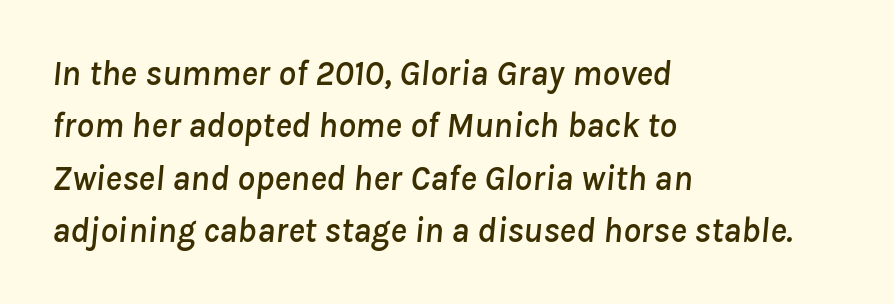
The image shows 35 px text type, italic (leaning right); set left-aligned, normal line spacing (1.5x), normal letter spacing, not underlined; low stroke contrast and a medium x-height.
